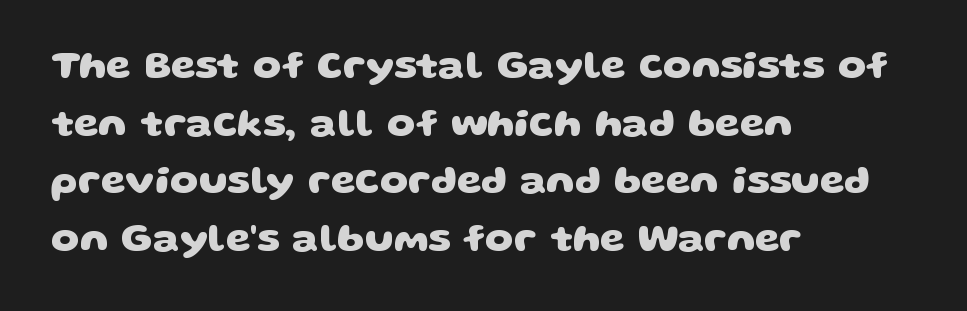
Rule under the text: the space is simply empty. Every row of glyphs begins at an identical x-position on the left. Quick note: interline space is typical. Set as a true bold cut, around the 700 mark.
